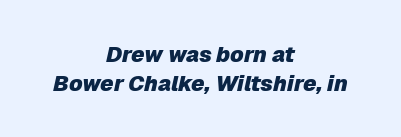
Q: Is the text bold? A: Yes.
Q: Is the text italic (slanted)? A: Yes, it leans right by about 12 degrees.
Q: Is the text underlined? A: No.
Q: How is the paragraph aligned? A: Centered.
Q: Is the spacing between letters normal or unusually wide? A: Normal.
Q: Is the spacing between lines tight, normal or loose? A: Normal.
